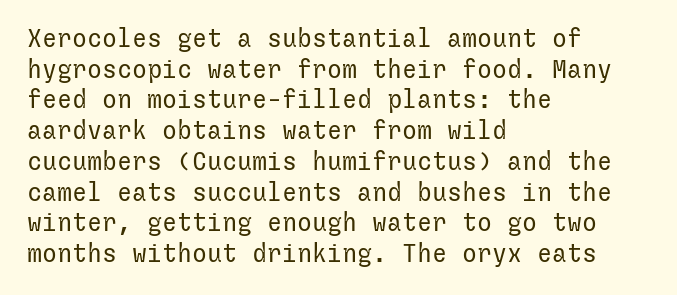
The letters look calm and open, with moderate or lighter stems. Descenders are the only things crossing below the line. Left-aligned paragraph, ragged on the right. Short note: letters normally spaced.
